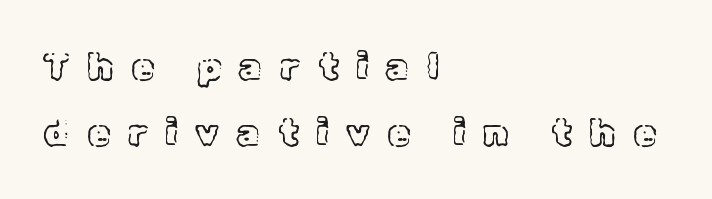
This rendering features lettering with no underline. The type sits square on the baseline with zero lean. Short and long lines alike share a common starting point at left. The face used here is proportionally spaced, like ordinary book or web type.
